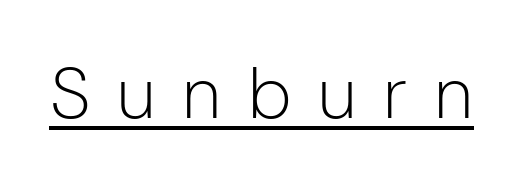
The type sits square on the baseline with zero lean. Grotesque or geometric, the face here clearly has no serifs. Think standard paragraph weight, or any step lighter than that. This rendering widens character spacing well past its baseline value. The face used here is proportionally spaced, like ordinary book or web type.
